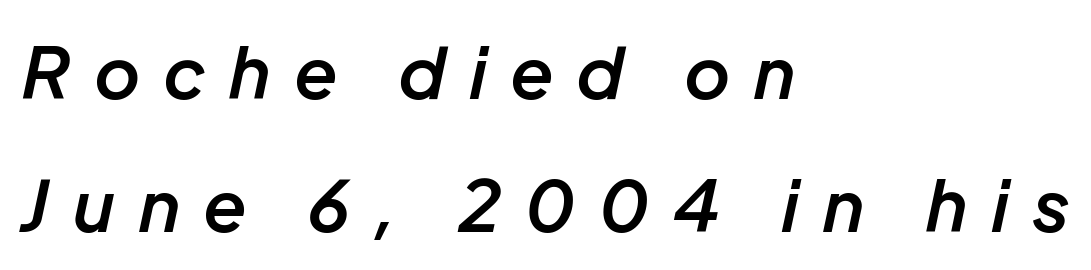
The image shows 71 px semibold type, italic (leaning right); set left-aligned, line spacing 1.87x, unusually wide letter spacing (+0.35 em), not underlined; low stroke contrast and a medium x-height.
